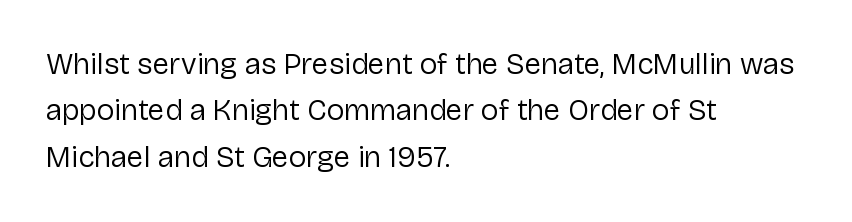
Q: Is the text bold? A: No.
Q: Is the text italic (slanted)? A: No, it is upright.
Q: Is the typeface a serif or a sans-serif typeface? A: Sans-serif.
Q: Is the text underlined? A: No.
Q: How is the paragraph aligned? A: Left-aligned.
Q: Is the spacing between letters normal or unusually wide? A: Normal.
Q: Is the spacing between lines tight, normal or loose? A: Normal.
Q: Width (condensed, normal, or wide)? A: Normal.
Q: Stroke contrast? A: Low.
Q: x-height? A: Medium.
Q: Monospaced? A: No.
